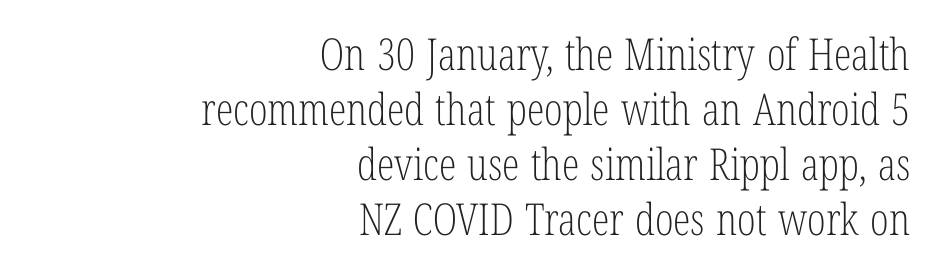
The letters stand upright; this is a roman face. These lines are rendered in a variable-pitch font. Stroke mass is kept to a normal reading level or below. This sample uses plain, unmodified letter spacing. Typeset ragged left — the right edge is the straight one. Serifs: yes, visible at the terminals of the letterforms.
